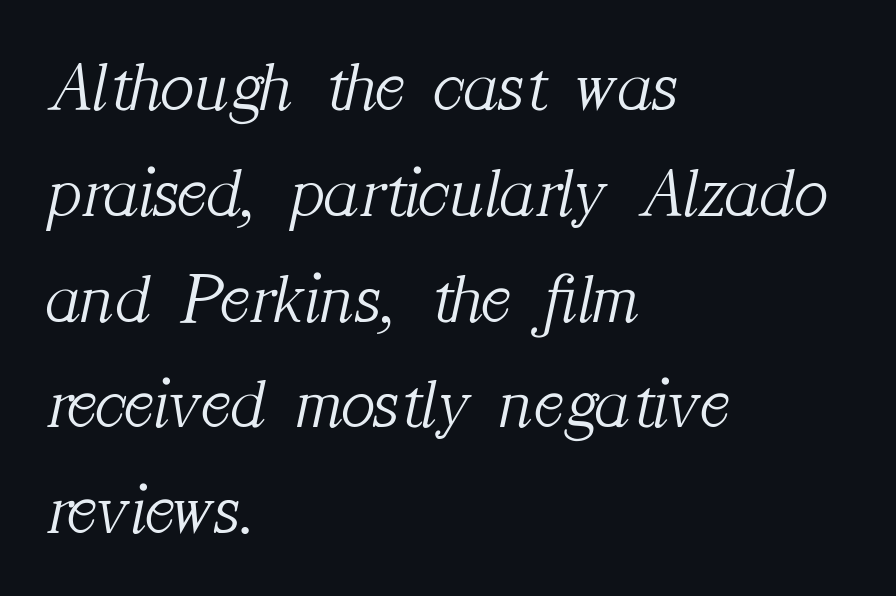
In terms of leading, this rendering sits right in the middle. The glyphs are unaccompanied by any horizontal stroke below them. Every row of glyphs begins at an identical x-position on the left. The face used here has a pronounced slope to its letters. Is the type heavy? It reads as light-to-regular instead. In terms of letterspacing, this is plain default setting.
